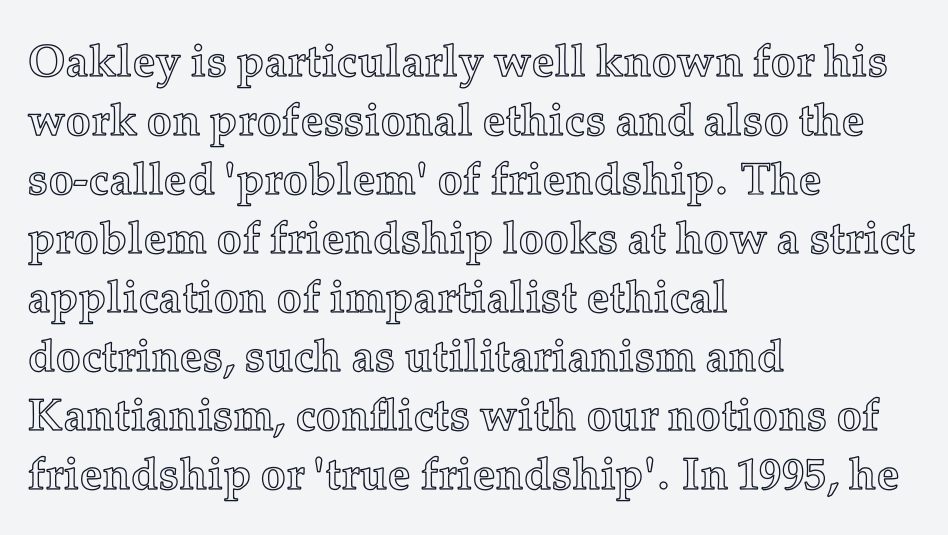
{"italic": "no", "width": "normal", "x_height": "medium", "monospaced": "no", "underline": "no", "align": "left", "line_spacing": "normal", "line_spacing_ratio": 1.31, "letter_spacing": "normal", "letter_spacing_em": 0.0, "glyph_px": 45}
